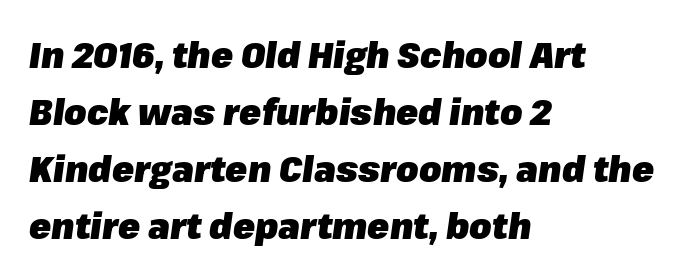
{"italic": "yes", "lean": "right", "slant_degrees": 8, "bold": "yes", "weight": "heavy", "width": "normal", "stroke_contrast": "low", "x_height": "medium", "monospaced": "no", "underline": "no", "align": "left", "line_spacing": "normal", "line_spacing_ratio": 1.58, "letter_spacing": "normal", "letter_spacing_em": 0.0, "glyph_px": 36}
